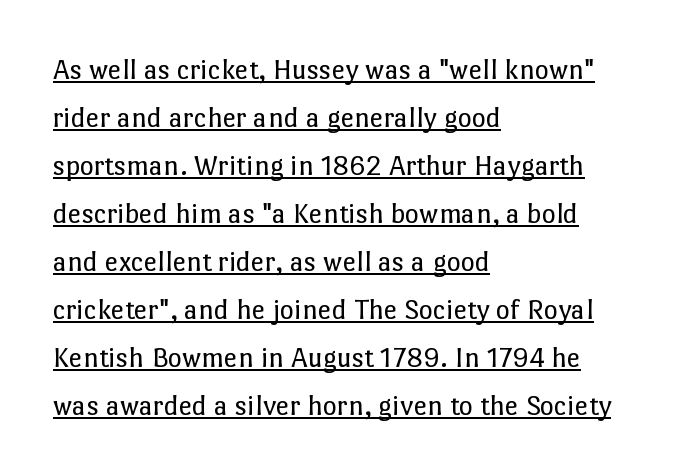
Q: Is the text bold? A: No.
Q: Is the text italic (slanted)? A: No, it is upright.
Q: Is the text underlined? A: Yes.
Q: How is the paragraph aligned? A: Left-aligned.
Q: Is the spacing between letters normal or unusually wide? A: Normal.
Q: Is the spacing between lines tight, normal or loose? A: Normal.
Q: Width (condensed, normal, or wide)? A: Normal.
Q: Stroke contrast? A: Low.
Q: x-height? A: Medium.
Q: Monospaced? A: No.
